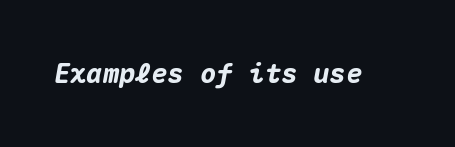
{"italic": "yes", "lean": "right", "slant_degrees": 10, "bold": "yes", "underline": "no", "letter_spacing": "normal", "letter_spacing_em": 0.0, "glyph_px": 27}
